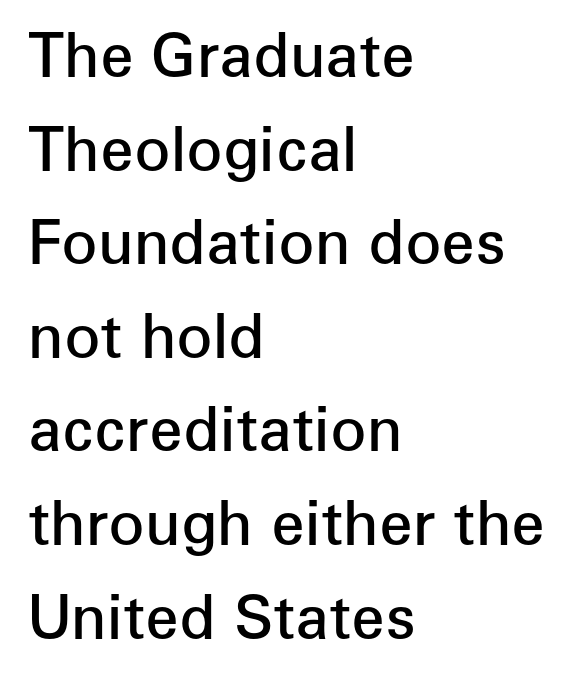
{"serif": "no", "italic": "no", "bold": "semi", "weight": "semibold", "width": "normal", "stroke_contrast": "low", "x_height": "medium", "monospaced": "no", "underline": "no", "align": "left", "line_spacing": "normal", "line_spacing_ratio": 1.56, "letter_spacing": "normal", "letter_spacing_em": 0.0, "glyph_px": 60}
